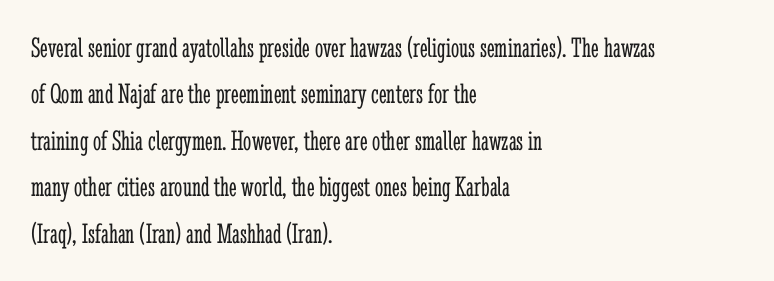
{"serif": "yes", "italic": "no", "bold": "no", "weight": "light", "width": "condensed", "stroke_contrast": "low", "x_height": "medium", "monospaced": "no", "underline": "no", "align": "left", "line_spacing": "normal", "line_spacing_ratio": 1.6, "letter_spacing": "normal", "letter_spacing_em": 0.0, "glyph_px": 29}
